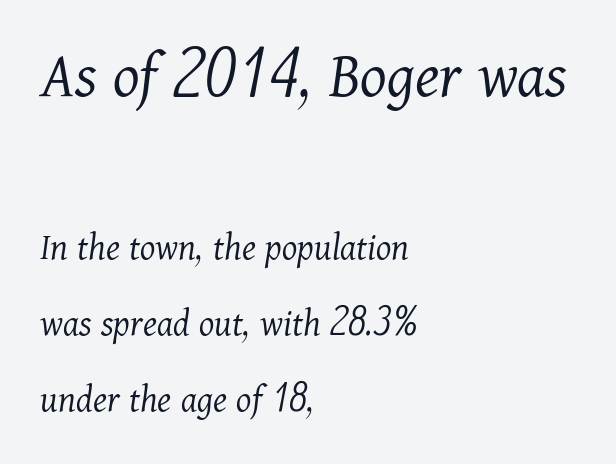
Q: Is the text bold? A: No.
Q: Is the text italic (slanted)? A: Yes, it leans right by about 11 degrees.
Q: Is the typeface a serif or a sans-serif typeface? A: Serif.
Q: Is the text underlined? A: No.
Q: How is the paragraph aligned? A: Left-aligned.
Q: Is the spacing between letters normal or unusually wide? A: Normal.
Q: Is the spacing between lines tight, normal or loose? A: Loose.
Q: Which block of text is set in a larger size, the first (top) or the second (bottom)? A: The first (top) one.
Q: Width (condensed, normal, or wide)? A: Normal.
Q: Stroke contrast? A: Medium.
Q: x-height? A: Medium.
Q: Monospaced? A: No.
